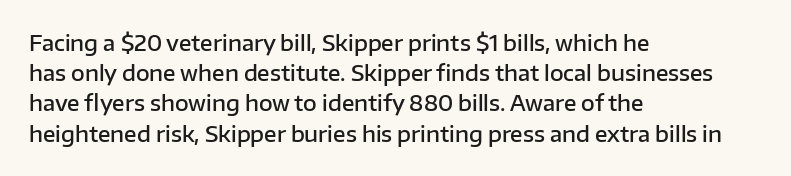
Vertical spacing — default. These lines stack with their left ends in a neat column. A typesetter would mark this as roman, not italic. Only glyphs here, with clear space below each row. What stands out about the letter spacing? Nothing — it is the standard amount.
